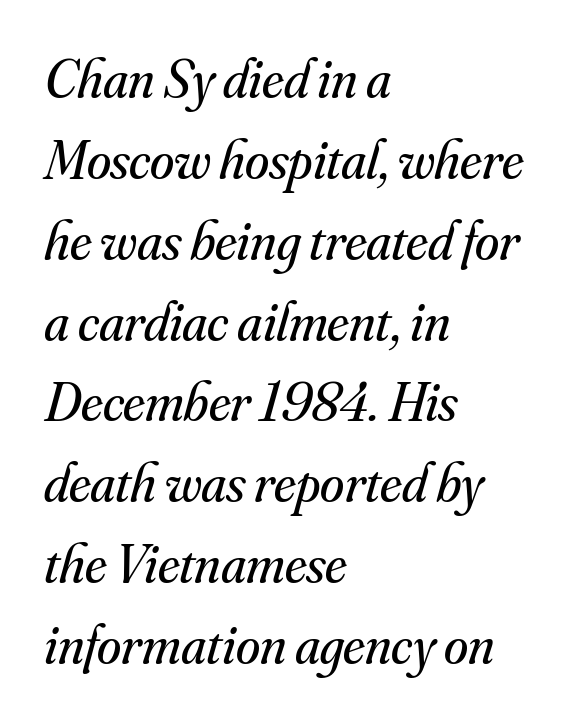
Q: Is the text bold? A: No.
Q: Is the text italic (slanted)? A: Yes, it leans right by about 16 degrees.
Q: Is the typeface a serif or a sans-serif typeface? A: Serif.
Q: Is the text underlined? A: No.
Q: How is the paragraph aligned? A: Left-aligned.
Q: Is the spacing between letters normal or unusually wide? A: Normal.
Q: Is the spacing between lines tight, normal or loose? A: Normal.
Q: Width (condensed, normal, or wide)? A: Normal.
Q: Stroke contrast? A: Medium.
Q: x-height? A: Small.
Q: Monospaced? A: No.
